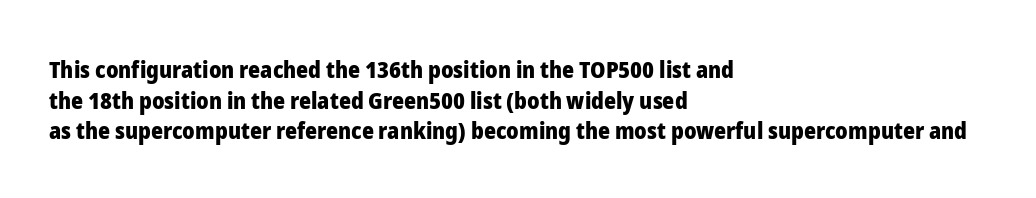
Nobody touched the tracking dial on this one. Heft: maximum for text — a bold. The rendering anchors every line to the left-hand side. The line-height multiplier appears to be the usual default.
